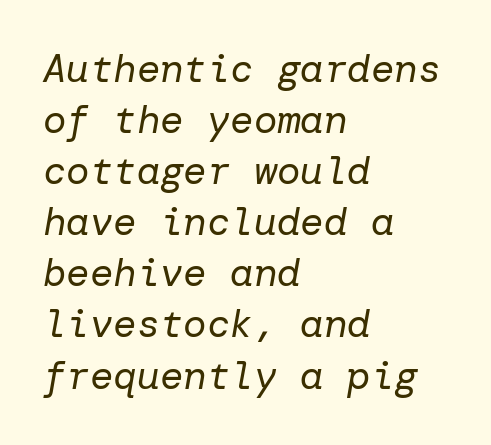
Q: Is the text bold? A: No.
Q: Is the text italic (slanted)? A: Yes, it leans right by about 10 degrees.
Q: Is the text underlined? A: No.
Q: How is the paragraph aligned? A: Left-aligned.
Q: Is the spacing between letters normal or unusually wide? A: Normal.
Q: Is the spacing between lines tight, normal or loose? A: Normal.
Q: Width (condensed, normal, or wide)? A: Normal.
Q: Stroke contrast? A: Low.
Q: x-height? A: Medium.
